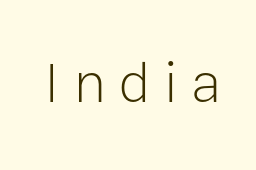
{"serif": "no", "italic": "no", "bold": "no", "weight": "light", "width": "normal", "stroke_contrast": "low", "x_height": "medium", "monospaced": "no", "underline": "no", "letter_spacing": "wide", "letter_spacing_em": 0.23, "glyph_px": 58}
